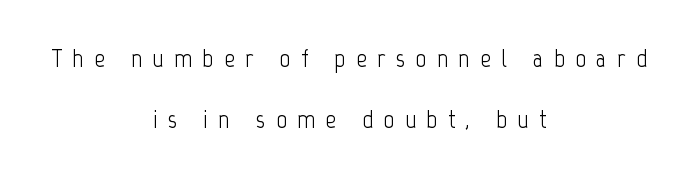
The image shows 26 px text type, upright; set centered, loose line spacing (2.33x), unusually wide letter spacing (+0.4 em), not underlined.
